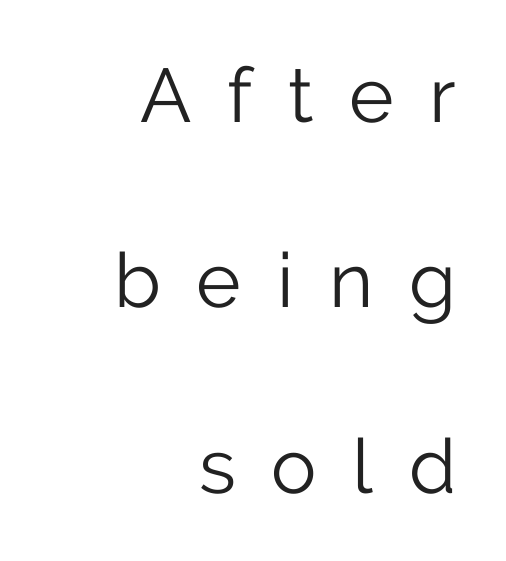
{"serif": "no", "italic": "no", "bold": "no", "weight": "light", "width": "normal", "stroke_contrast": "low", "x_height": "medium", "monospaced": "no", "underline": "no", "align": "right", "line_spacing": "loose", "line_spacing_ratio": 2.44, "letter_spacing": "wide", "letter_spacing_em": 0.47, "glyph_px": 76}
